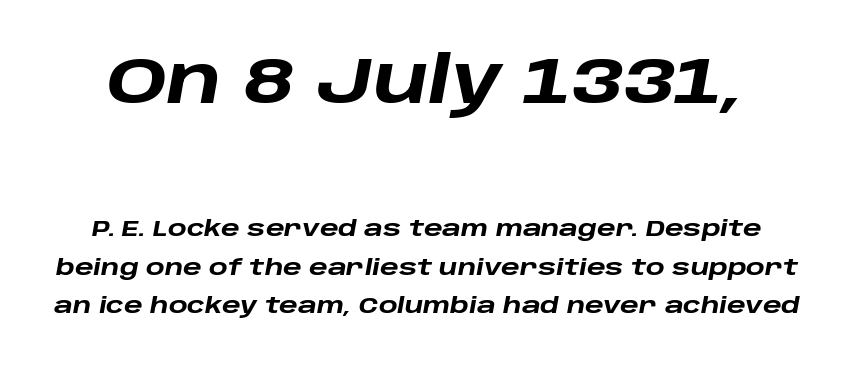
{"italic": "yes", "lean": "right", "slant_degrees": 10, "bold": "yes", "weight": "heavy", "width": "wide", "stroke_contrast": "low", "x_height": "large", "monospaced": "no", "underline": "no", "line_spacing_ratio": 1.75, "letter_spacing": "normal", "letter_spacing_em": 0.0, "larger_block": "first", "size_ratio": 3.0, "glyph_px": 66}
